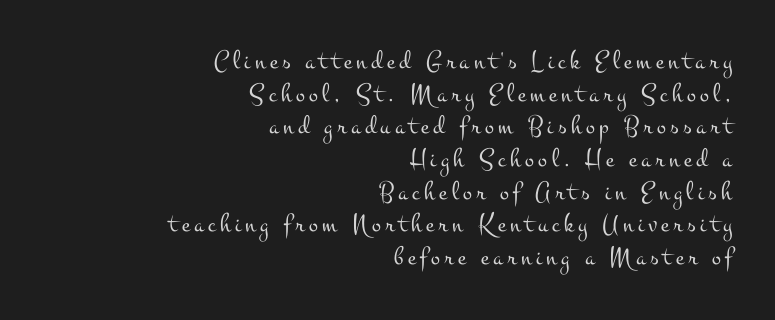
Bare-footed words on every line. Typeset ragged left — the right edge is the straight one. This is not heavy type; no bold has been used.
